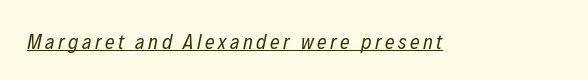
{"italic": "yes", "lean": "right", "slant_degrees": 12, "bold": "no", "underline": "yes", "glyph_px": 21}
